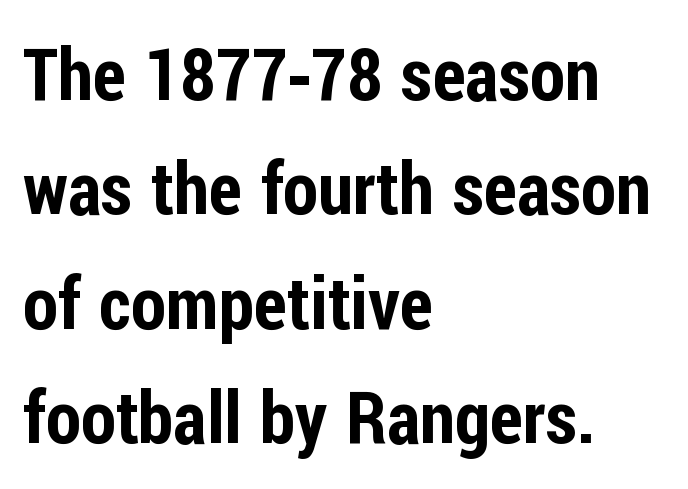
The image shows 72 px condensed sans-serif type, upright; set left-aligned, normal line spacing (1.59x), normal letter spacing, not underlined; low stroke contrast and a medium x-height.
